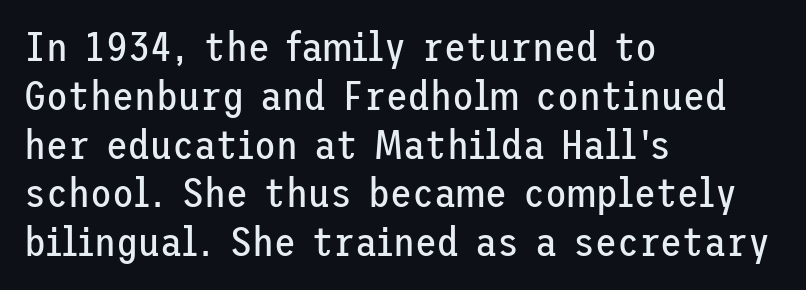
The image shows 40 px regular-weight sans-serif type, upright; set left-aligned, line spacing 1.22x, normal letter spacing, not underlined; low stroke contrast and a medium x-height.
